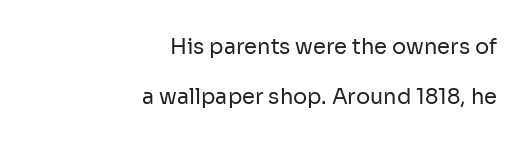
The image shows 21 px text type, upright; set right-aligned, loose line spacing (2.4x), normal letter spacing, not underlined.
